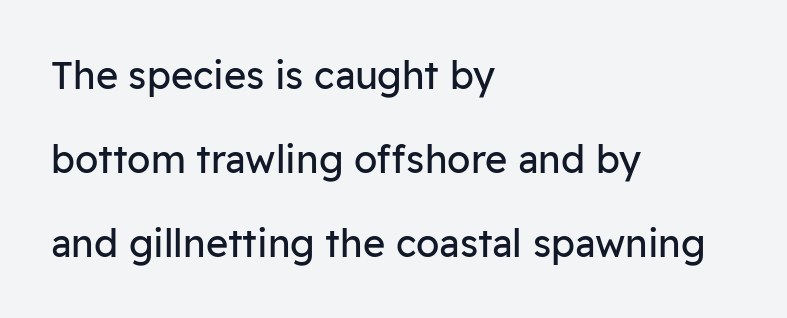
Q: Is the text bold? A: No.
Q: Is the text italic (slanted)? A: No, it is upright.
Q: Is the typeface a serif or a sans-serif typeface? A: Sans-serif.
Q: Is the text underlined? A: No.
Q: How is the paragraph aligned? A: Left-aligned.
Q: Is the spacing between letters normal or unusually wide? A: Normal.
Q: Is the spacing between lines tight, normal or loose? A: Loose.
Q: Width (condensed, normal, or wide)? A: Normal.
Q: Stroke contrast? A: Low.
Q: x-height? A: Medium.
Q: Monospaced? A: No.
